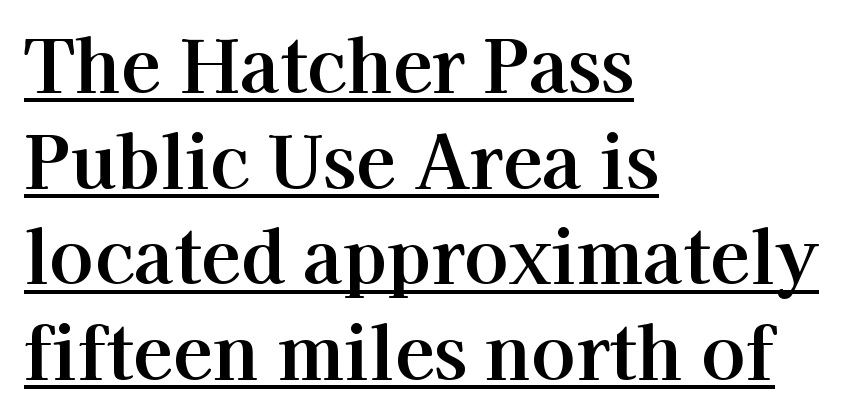
The image shows 73 px serif type, upright; set left-aligned, normal line spacing (1.31x), normal letter spacing, underlined; high stroke contrast and a medium x-height.
